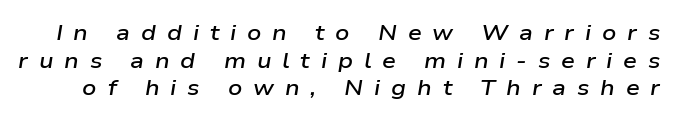
The image shows 22 px text type, italic (leaning right); set normal line spacing (1.26x), unusually wide letter spacing (+0.49 em), not underlined.
